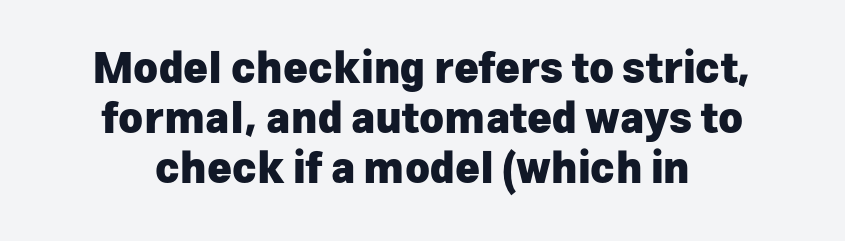
{"serif": "no", "italic": "no", "bold": "yes", "weight": "heavy", "width": "normal", "stroke_contrast": "low", "x_height": "medium", "monospaced": "no", "underline": "no", "align": "center", "line_spacing_ratio": 1.19, "letter_spacing": "normal", "letter_spacing_em": 0.0, "glyph_px": 42}
